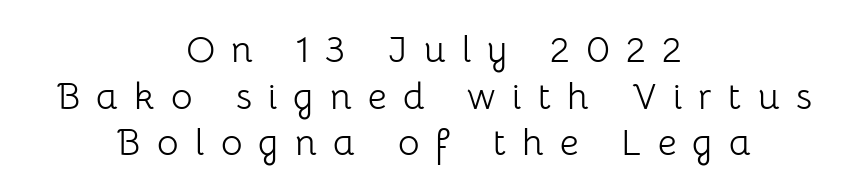
{"serif": "no", "italic": "no", "bold": "no", "weight": "light", "width": "normal", "stroke_contrast": "low", "x_height": "medium", "monospaced": "no", "underline": "no", "align": "center", "line_spacing": "normal", "line_spacing_ratio": 1.26, "letter_spacing": "wide", "letter_spacing_em": 0.44, "glyph_px": 37}
